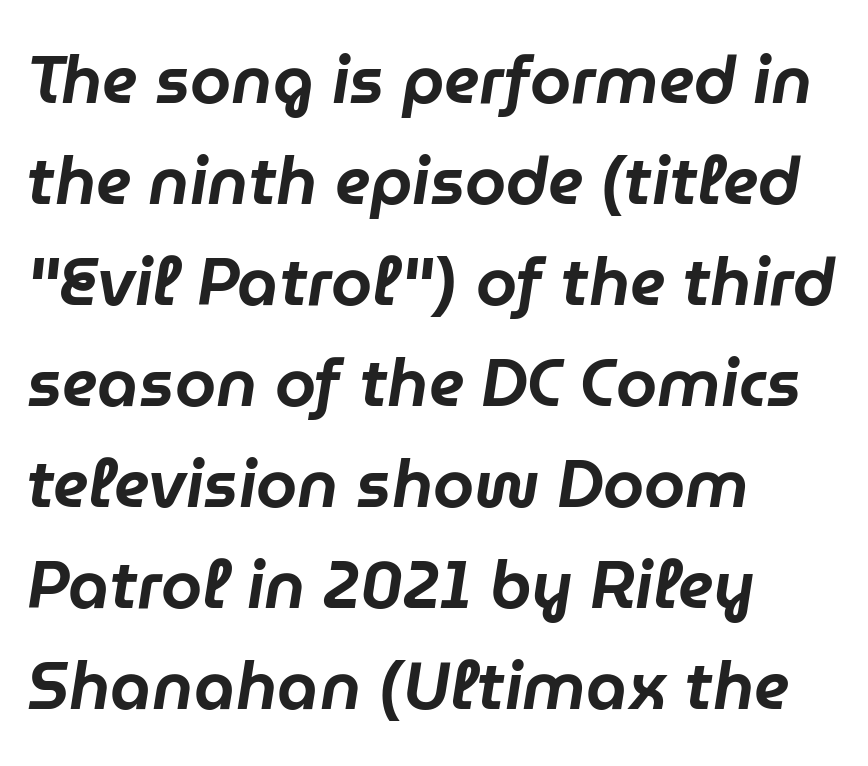
The image shows 66 px text type, italic (leaning right); set left-aligned, normal line spacing (1.53x), normal letter spacing, not underlined; low stroke contrast and a medium x-height.
